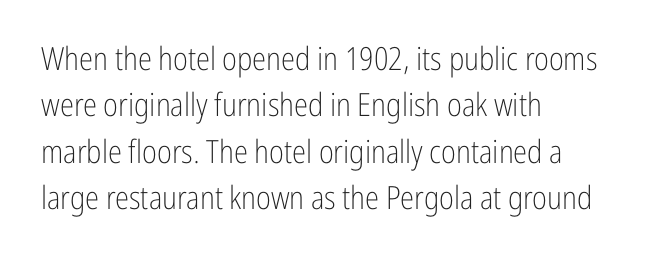
The image shows 32 px light, condensed sans-serif type, upright; set left-aligned, normal line spacing (1.45x), normal letter spacing, not underlined; low stroke contrast and a medium x-height.
